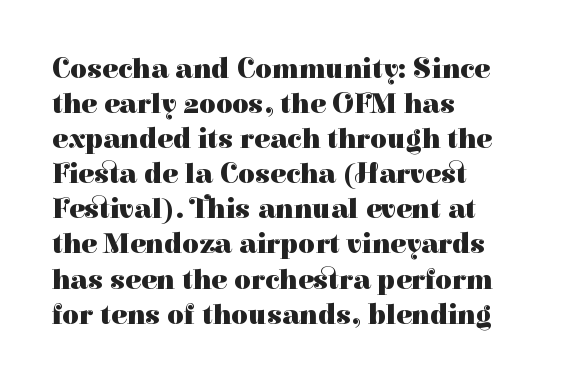
These lines are composed in type with serifs. The typography opts for an upright posture over an oblique one. The passage shown has conventional tracking throughout. The setting favours the left margin, as ordinary paragraphs usually do. Decoration check: the copy has no underline.
